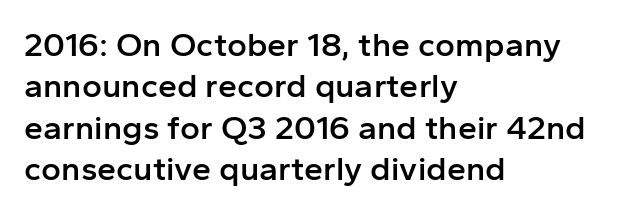
The image shows 34 px semibold sans-serif type, upright; set left-aligned, line spacing 1.22x, normal letter spacing, not underlined; low stroke contrast and a medium x-height.
